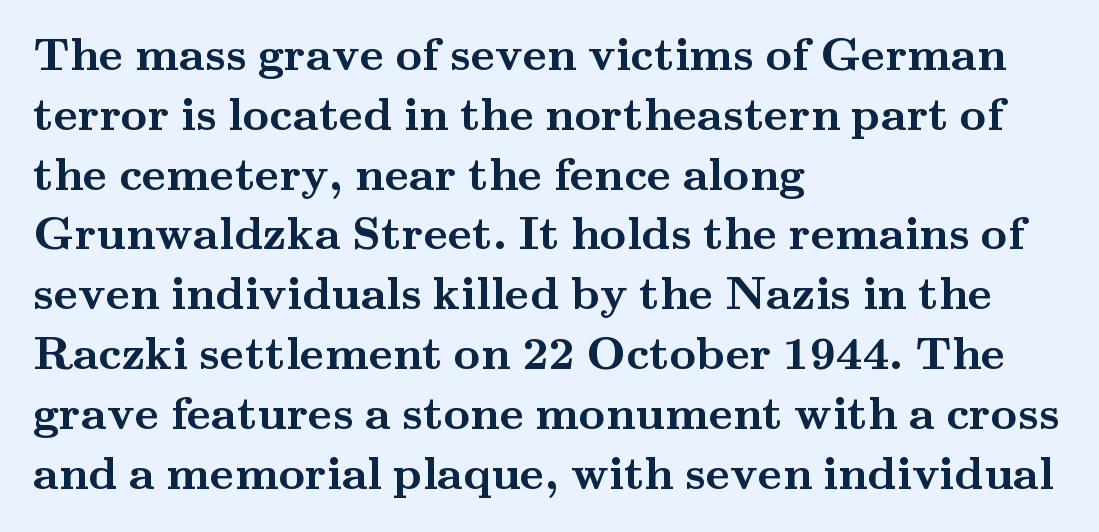
The rendering uses a moderate line-height, typical for paragraphs. Designer's note — italics off, roman on. Layout note: lines flush left. This is heavy type, rendered in bold.
